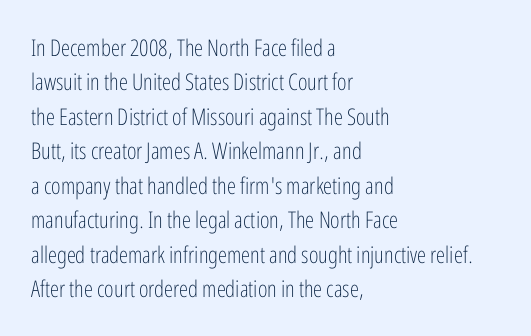
Observe the ordinary spacing: letters are neighbours, not strangers. Only glyphs here, with clear space below each row. Honestly, the row spacing looks completely unremarkable. No letter is thick-stroked: the sample isn't bold.
